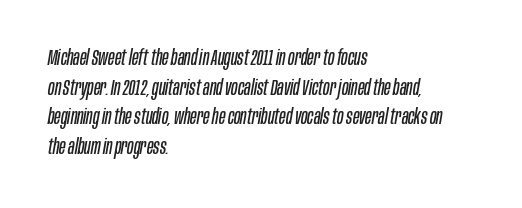
Yep, that's italic — everything's leaning. The paragraph has a hard left edge and a soft right edge. In terms of letterspacing, this is plain default setting. The face looks like a standard text weight, possibly lighter. The space beneath each line is pristine and unruled.
